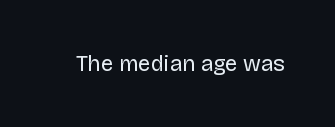
Q: Is the text bold? A: No.
Q: Is the text italic (slanted)? A: No, it is upright.
Q: Is the text underlined? A: No.
Q: Is the spacing between letters normal or unusually wide? A: Normal.
